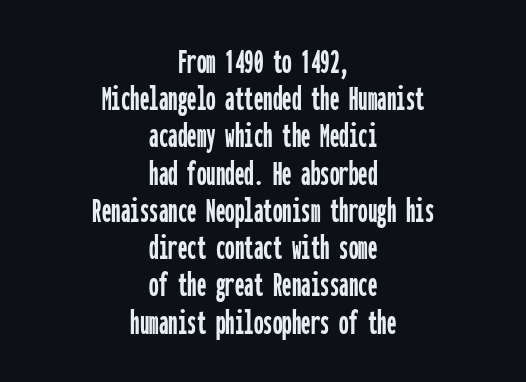
Q: Is the text italic (slanted)? A: No, it is upright.
Q: Is the typeface a serif or a sans-serif typeface? A: Sans-serif.
Q: Is the text underlined? A: No.
Q: How is the paragraph aligned? A: Centered.
Q: Is the spacing between letters normal or unusually wide? A: Normal.
Q: Is the spacing between lines tight, normal or loose? A: Tight.
Q: Width (condensed, normal, or wide)? A: Condensed.
Q: Stroke contrast? A: Low.
Q: x-height? A: Medium.
Q: Monospaced? A: Yes.
